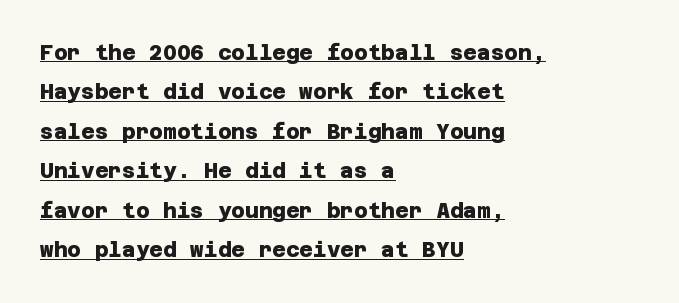
{"bold": "yes", "underline": "yes", "align": "left", "line_spacing_ratio": 1.88, "letter_spacing": "normal", "letter_spacing_em": 0.0, "glyph_px": 21}
